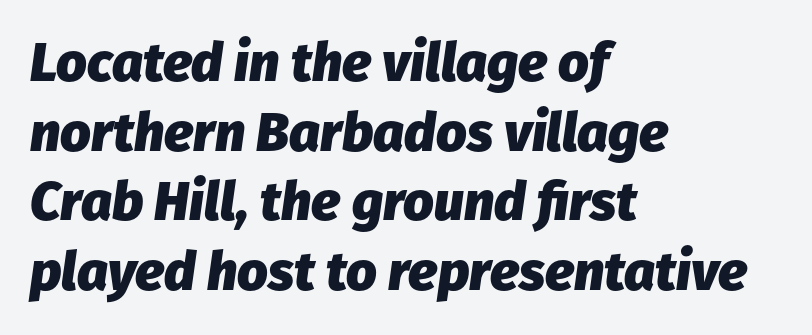
This sample has the flowing, uneven cadence of proportional lettering. Vertically, the passage feels balanced, rows spaced as you'd expect. Pretty heavy lettering here — definitely bold. Quick note: italic. The typesetter chose a ragged-right arrangement here.
